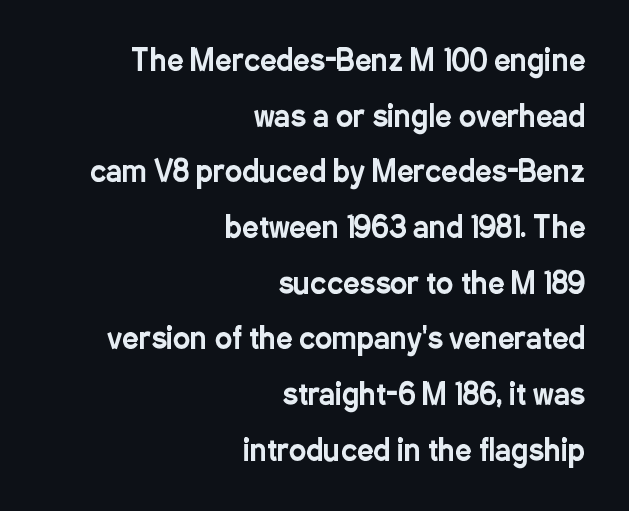
{"serif": "no", "italic": "no", "width": "condensed", "stroke_contrast": "low", "x_height": "medium", "monospaced": "no", "underline": "no", "align": "right", "line_spacing": "loose", "line_spacing_ratio": 1.92, "letter_spacing": "normal", "letter_spacing_em": 0.0, "glyph_px": 29}
